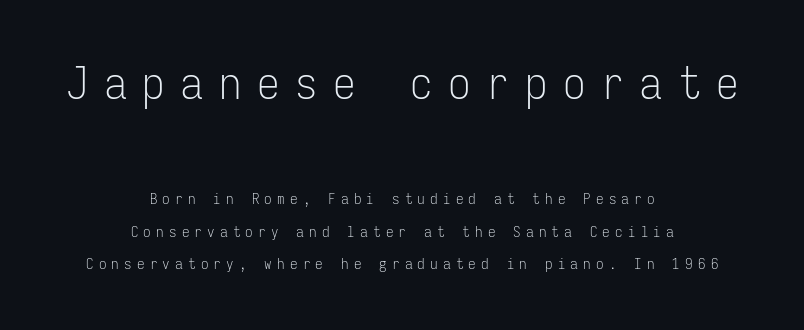
The image shows 45 px light, condensed sans-serif type, upright, monospaced; set centered, loose line spacing (2.18x), unusually wide letter spacing (+0.35 em), not underlined; the first (top) block is 3.0x larger; low stroke contrast and a medium x-height.
